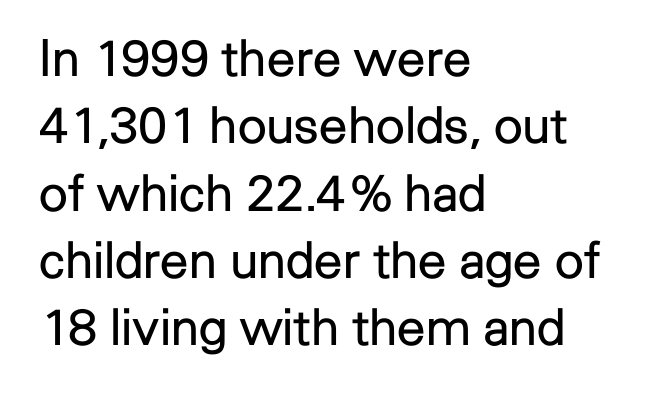
The weight tops out at a normal text grade. Normally led — the rows are evenly, conventionally spaced. If you drew a line through each stem, it would be perfectly vertical. Is this a fixed-width face? No — the glyphs have proportional, varying widths. Note: no serifs on the glyphs.
